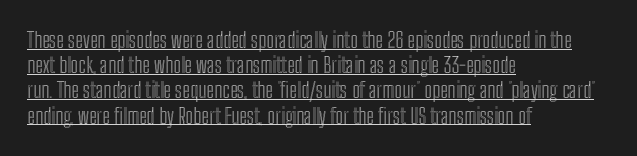
{"italic": "no", "underline": "yes", "align": "left", "line_spacing_ratio": 1.2, "letter_spacing": "normal", "letter_spacing_em": 0.0, "glyph_px": 21}
